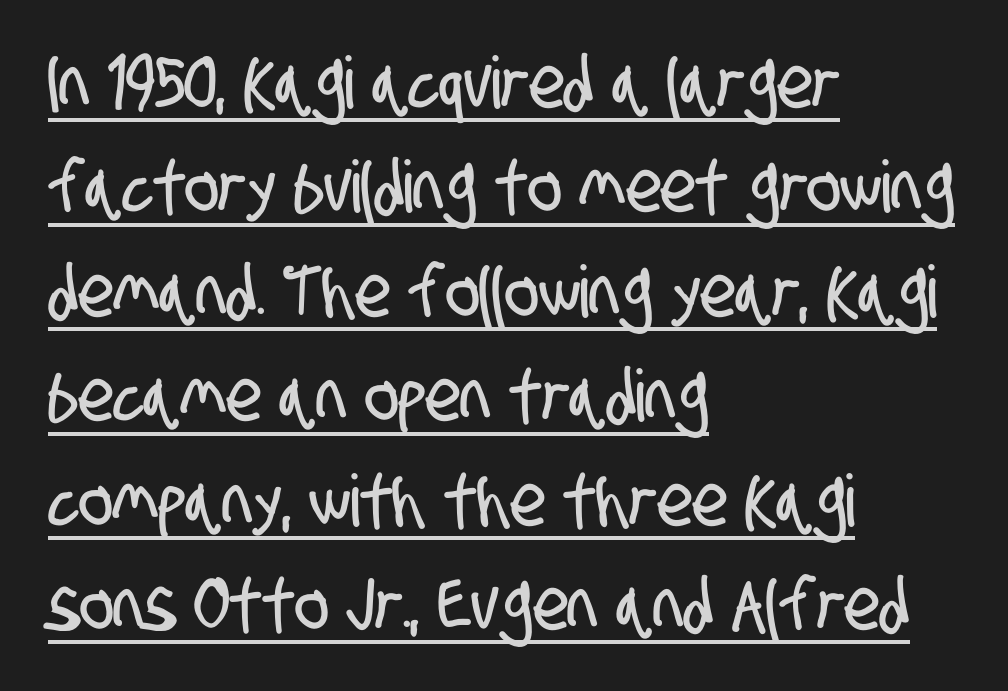
{"serif": "no", "width": "condensed", "stroke_contrast": "low", "x_height": "large", "monospaced": "no", "underline": "yes", "align": "left", "line_spacing": "normal", "line_spacing_ratio": 1.45, "letter_spacing": "normal", "letter_spacing_em": 0.0, "glyph_px": 72}
